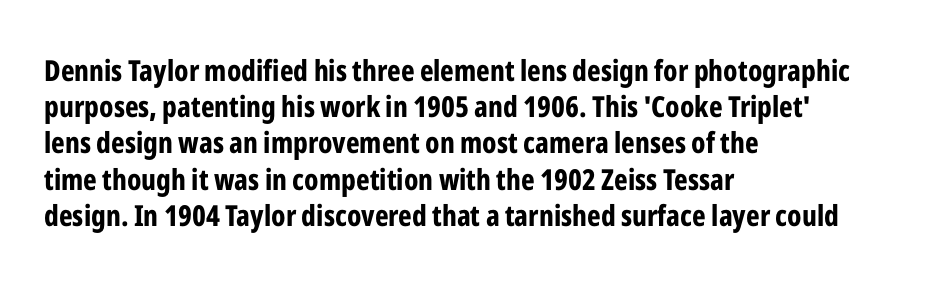
The image shows 29 px bold, condensed sans-serif type, upright; set left-aligned, normal line spacing (1.25x), normal letter spacing, not underlined; low stroke contrast and a medium x-height.
